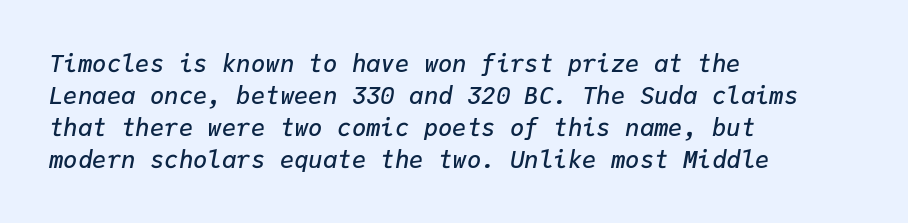
{"italic": "yes", "lean": "right", "slant_degrees": 9, "bold": "semi", "underline": "no", "align": "left", "line_spacing": "normal", "line_spacing_ratio": 1.33, "letter_spacing": "normal", "letter_spacing_em": 0.0, "glyph_px": 24}
